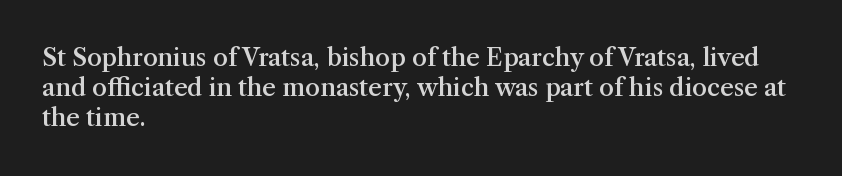
The image shows 24 px text type, upright; set left-aligned, normal line spacing (1.26x), normal letter spacing, not underlined.
